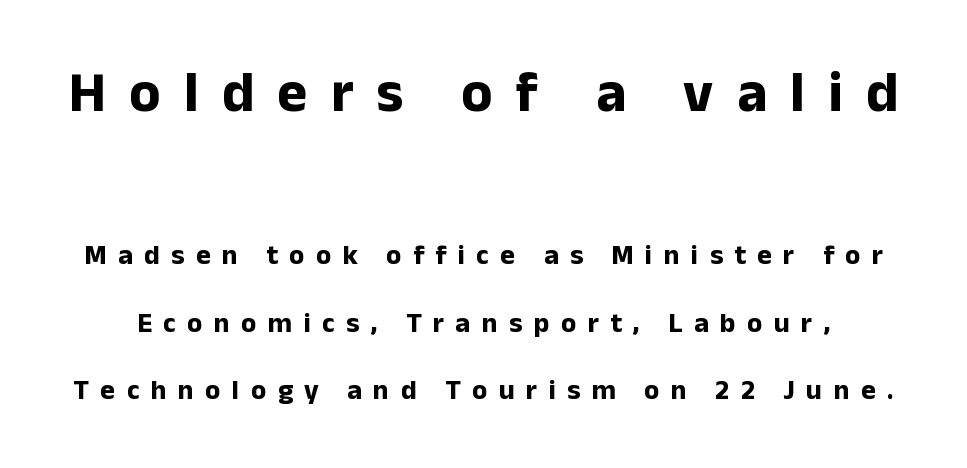
{"serif": "no", "italic": "no", "bold": "yes", "weight": "bold", "width": "normal", "stroke_contrast": "low", "x_height": "medium", "monospaced": "no", "underline": "no", "line_spacing": "loose", "line_spacing_ratio": 2.4, "letter_spacing": "wide", "letter_spacing_em": 0.41, "larger_block": "first", "size_ratio": 2.04, "glyph_px": 57}
